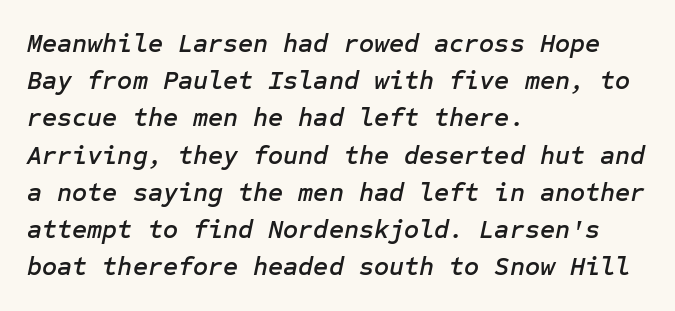
Q: Is the text italic (slanted)? A: Yes, it leans right by about 12 degrees.
Q: Is the text underlined? A: No.
Q: How is the paragraph aligned? A: Left-aligned.
Q: Is the spacing between letters normal or unusually wide? A: Normal.
Q: Is the spacing between lines tight, normal or loose? A: Normal.
